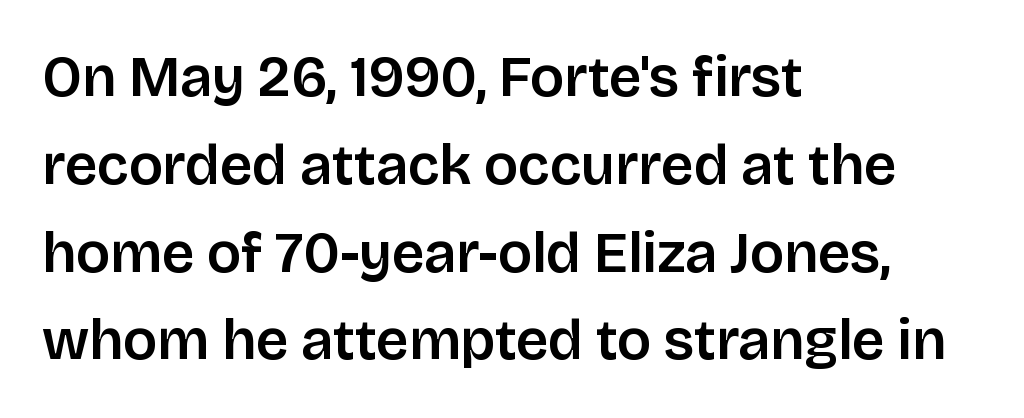
{"serif": "no", "italic": "no", "width": "normal", "stroke_contrast": "low", "x_height": "large", "monospaced": "no", "underline": "no", "align": "left", "line_spacing": "normal", "line_spacing_ratio": 1.54, "letter_spacing": "normal", "letter_spacing_em": 0.0, "glyph_px": 57}
